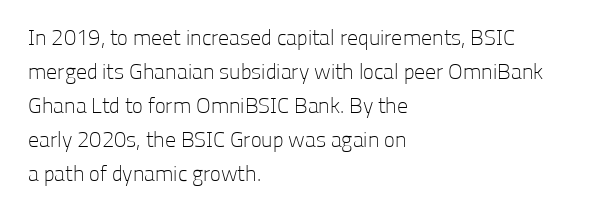
{"italic": "no", "bold": "no", "underline": "no", "align": "left", "line_spacing": "normal", "line_spacing_ratio": 1.55, "letter_spacing": "normal", "letter_spacing_em": 0.0, "glyph_px": 22}
